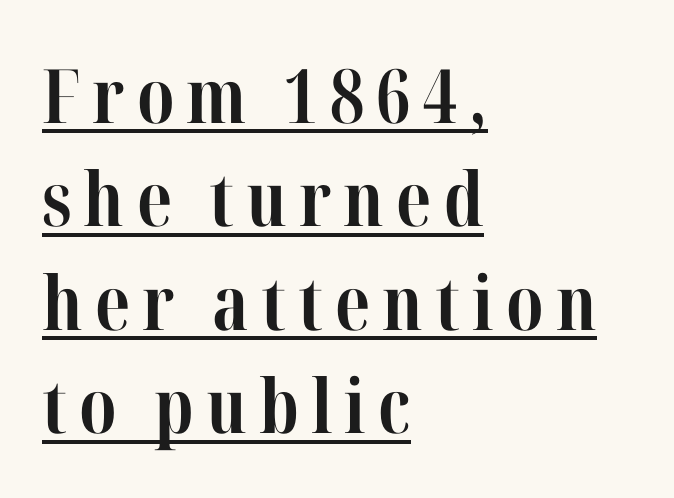
Q: Is the text bold? A: Yes.
Q: Is the text italic (slanted)? A: No, it is upright.
Q: Is the typeface a serif or a sans-serif typeface? A: Serif.
Q: Is the text underlined? A: Yes.
Q: How is the paragraph aligned? A: Left-aligned.
Q: Is the spacing between lines tight, normal or loose? A: Normal.
Q: Width (condensed, normal, or wide)? A: Condensed.
Q: Stroke contrast? A: High.
Q: x-height? A: Medium.
Q: Monospaced? A: No.
